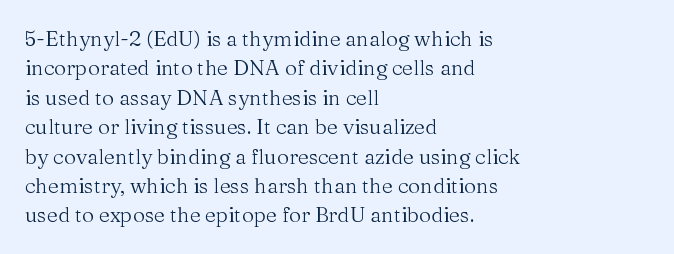
The image shows 21 px text type, upright; set left-aligned, normal line spacing (1.4x), normal letter spacing, not underlined.
